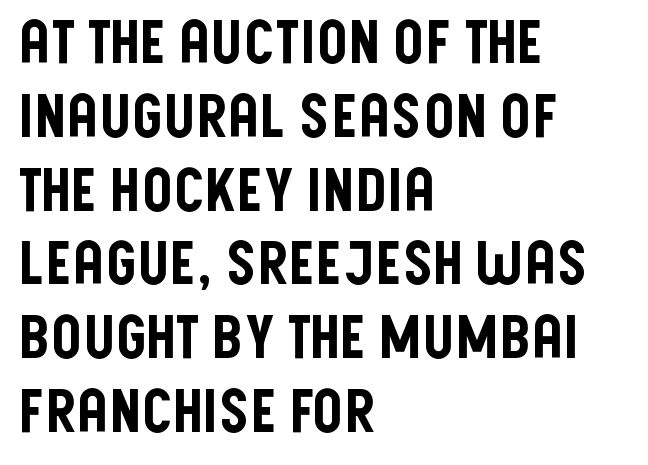
{"serif": "no", "italic": "no", "width": "condensed", "stroke_contrast": "low", "x_height": "large", "monospaced": "no", "underline": "no", "align": "left", "line_spacing_ratio": 1.23, "letter_spacing": "normal", "letter_spacing_em": 0.0, "glyph_px": 60}
